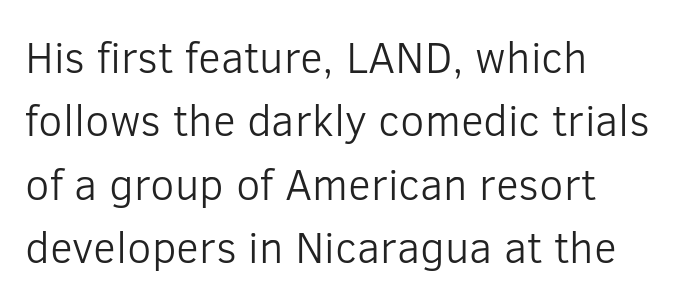
{"serif": "no", "italic": "no", "bold": "no", "weight": "light", "width": "normal", "stroke_contrast": "low", "x_height": "medium", "monospaced": "no", "underline": "no", "align": "left", "line_spacing": "normal", "line_spacing_ratio": 1.44, "letter_spacing": "normal", "letter_spacing_em": 0.0, "glyph_px": 44}
